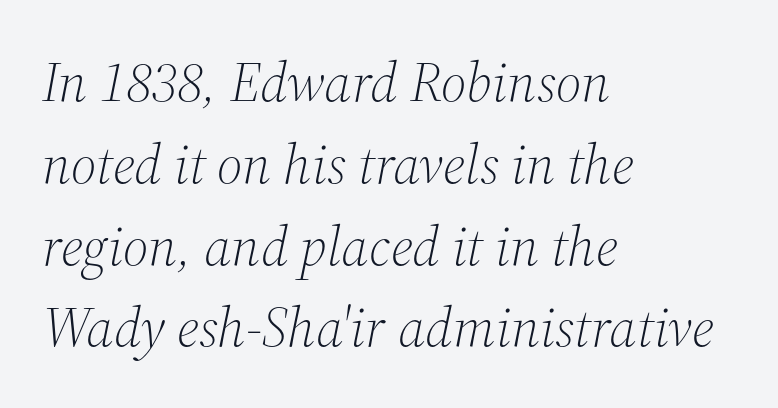
{"serif": "yes", "italic": "yes", "lean": "right", "slant_degrees": 12, "bold": "no", "weight": "light", "width": "normal", "stroke_contrast": "medium", "x_height": "medium", "monospaced": "no", "underline": "no", "align": "left", "line_spacing": "normal", "line_spacing_ratio": 1.46, "letter_spacing": "normal", "letter_spacing_em": 0.0, "glyph_px": 56}
